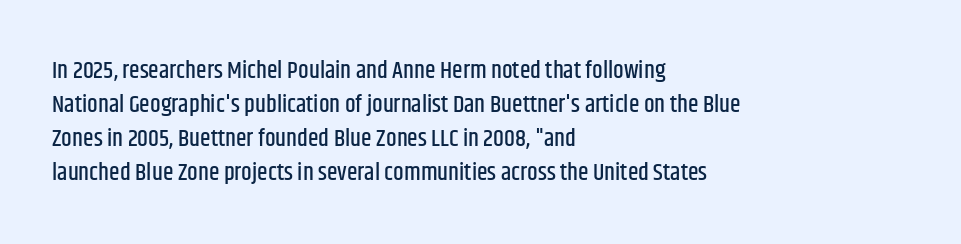
{"italic": "no", "underline": "no", "align": "left", "line_spacing": "normal", "line_spacing_ratio": 1.41, "letter_spacing": "normal", "letter_spacing_em": 0.0, "glyph_px": 24}
